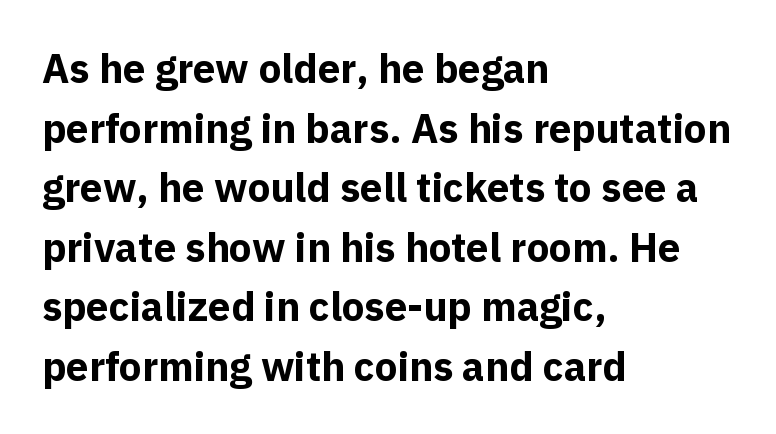
The image shows 40 px bold sans-serif type, upright; set left-aligned, normal line spacing (1.49x), normal letter spacing, not underlined; a medium x-height.
